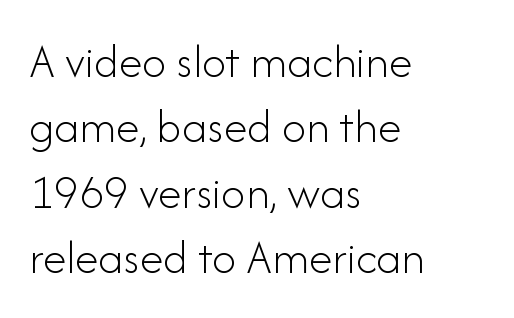
{"serif": "no", "italic": "no", "bold": "no", "weight": "light", "width": "normal", "stroke_contrast": "low", "x_height": "small", "monospaced": "no", "underline": "no", "align": "left", "line_spacing": "normal", "line_spacing_ratio": 1.36, "letter_spacing": "normal", "letter_spacing_em": 0.0, "glyph_px": 48}
